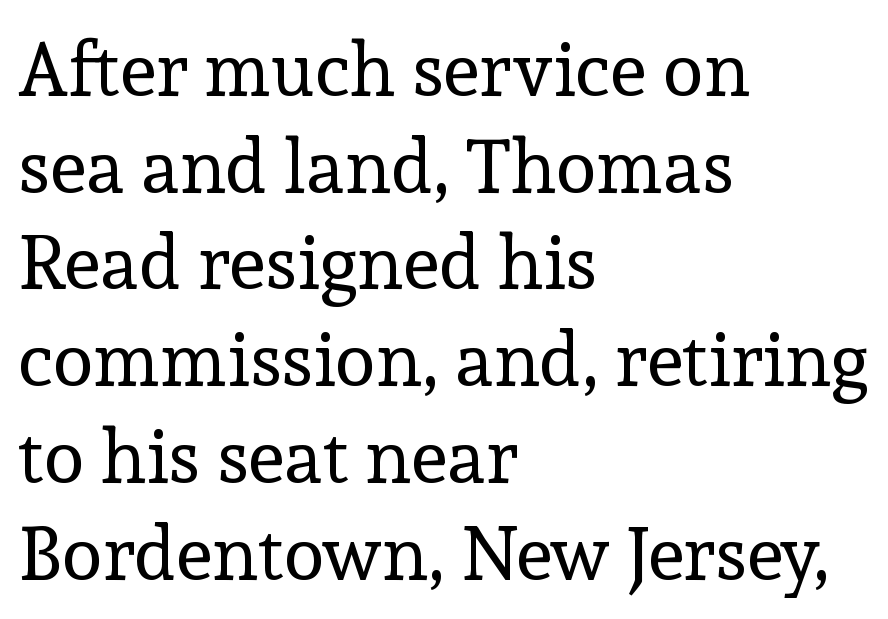
Regular leading. Observe the serifs anchoring each vertical stroke in this sample. The face used here is rendered with its standard letterfit. Compared with a typical body face, this is equally light or lighter still. The passage shown is typed in a proportional face where columns would drift. These lines were composed using upright roman letters.
